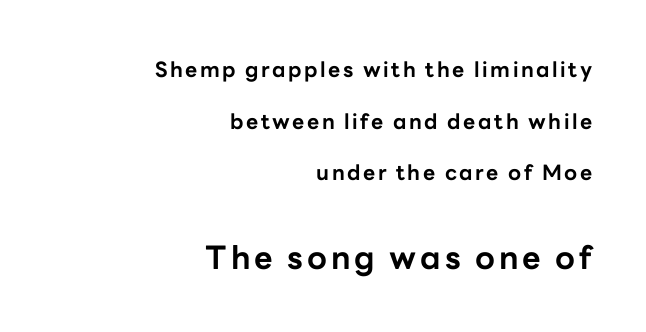
You could not count columns in this text — the font is proportionally spaced. A typesetter would mark this as roman, not italic. Weight check: bold — yes, fully. The paragraph has a hard right edge and a soft left edge. What kind of face is this? One without serifs — a sans. Beneath every word, the page is bare.
